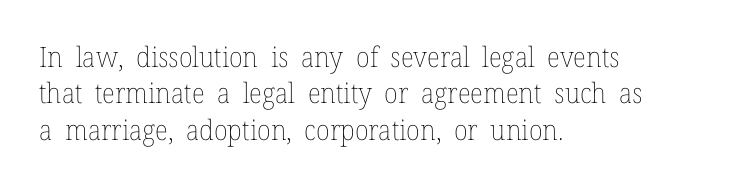
The image shows 28 px thin type, upright; set left-aligned, normal line spacing (1.3x), normal letter spacing, not underlined; low stroke contrast and a medium x-height.
